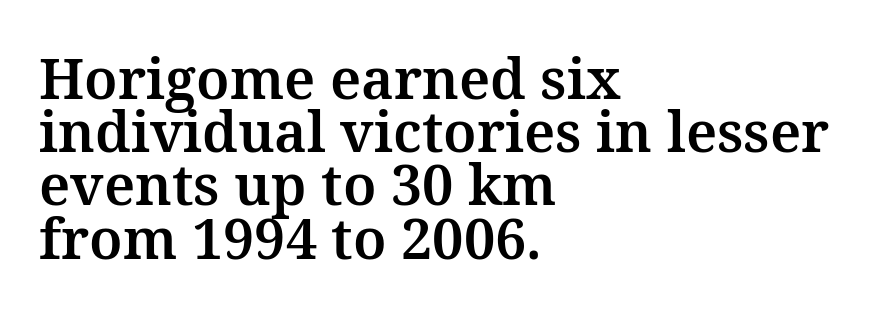
Is the block centered? No — it sits flush against the left margin. Does the type have serifs? Yes, each stem ends in a small foot. The gaps between neighbouring characters are ordinary and unremarkable. The axis of the letterforms is exactly vertical. Honestly, the rows look squashed on top of each other.
